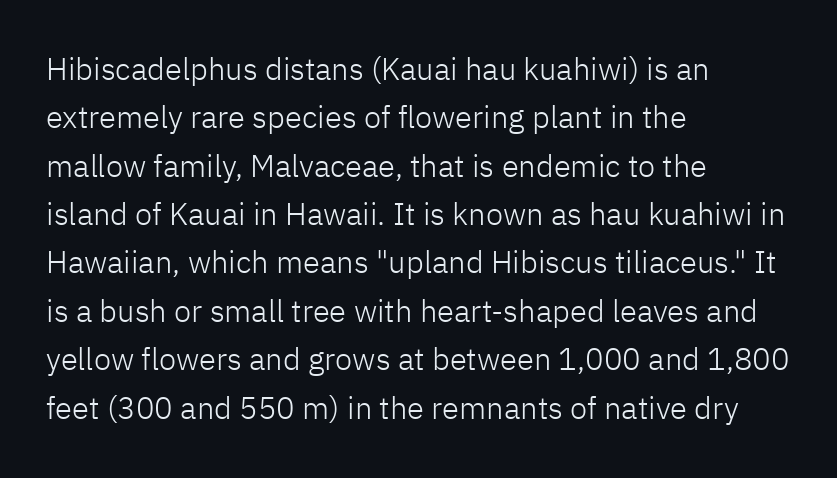
The image shows 31 px light sans-serif type, upright; set left-aligned, normal line spacing (1.56x), normal letter spacing, not underlined; low stroke contrast and a medium x-height.
